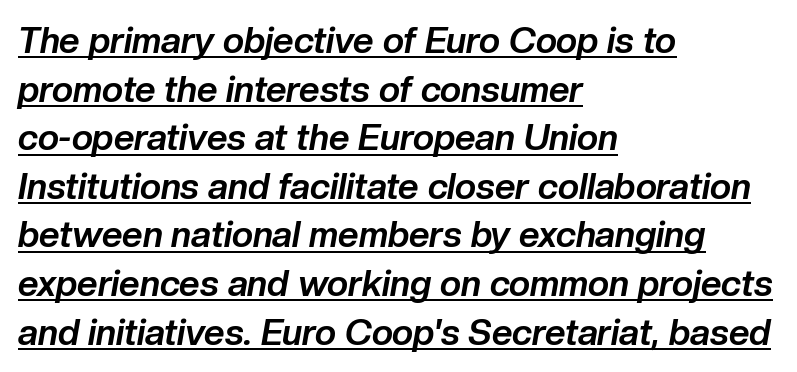
{"italic": "yes", "lean": "right", "slant_degrees": 10, "bold": "yes", "weight": "bold", "width": "normal", "stroke_contrast": "low", "x_height": "medium", "monospaced": "no", "underline": "yes", "align": "left", "line_spacing": "normal", "line_spacing_ratio": 1.35, "letter_spacing": "normal", "letter_spacing_em": 0.0, "glyph_px": 36}
